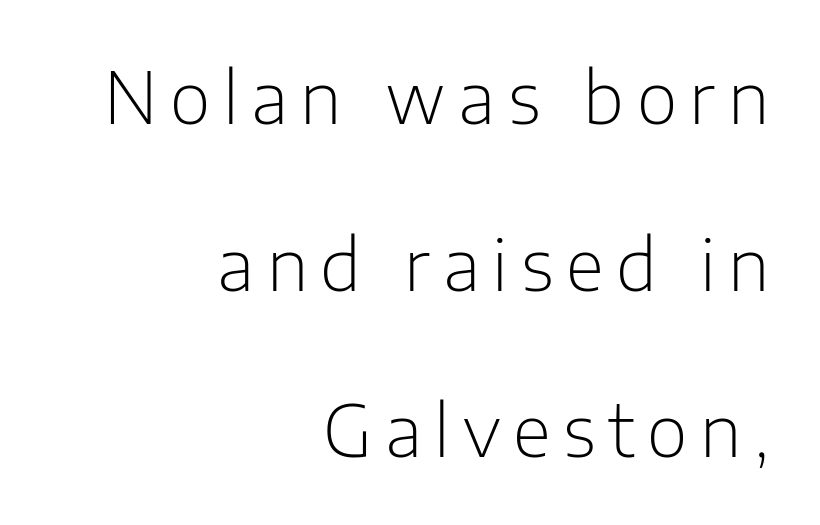
Q: Is the text bold? A: No.
Q: Is the text italic (slanted)? A: No, it is upright.
Q: Is the typeface a serif or a sans-serif typeface? A: Sans-serif.
Q: Is the text underlined? A: No.
Q: How is the paragraph aligned? A: Right-aligned.
Q: Is the spacing between lines tight, normal or loose? A: Loose.
Q: Width (condensed, normal, or wide)? A: Normal.
Q: Stroke contrast? A: Low.
Q: x-height? A: Medium.
Q: Monospaced? A: No.
